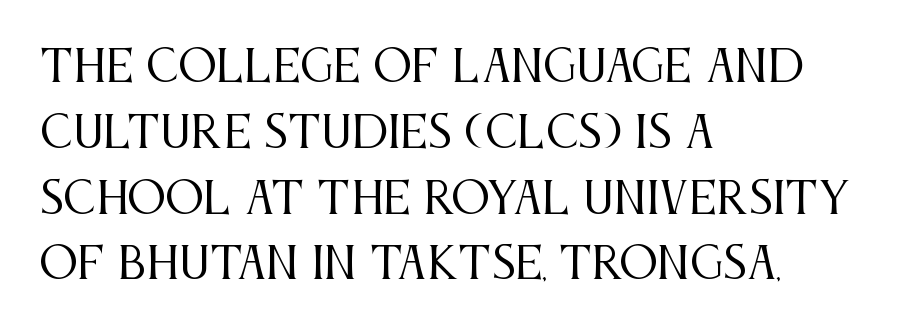
The image shows 43 px regular-weight, condensed serif type, upright; set left-aligned, normal line spacing (1.53x), normal letter spacing, not underlined; medium stroke contrast and a large x-height.
